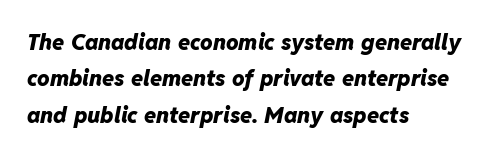
Q: Is the text bold? A: Yes.
Q: Is the text italic (slanted)? A: Yes, it leans right by about 11 degrees.
Q: Is the text underlined? A: No.
Q: How is the paragraph aligned? A: Left-aligned.
Q: Is the spacing between letters normal or unusually wide? A: Normal.
Q: Is the spacing between lines tight, normal or loose? A: Normal.
